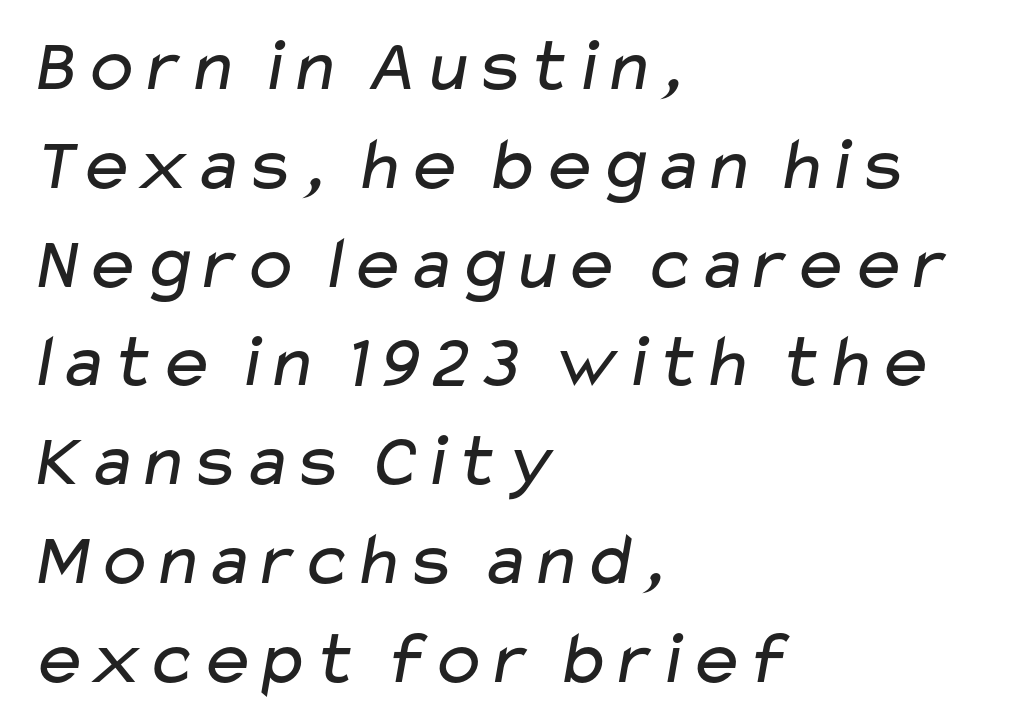
Is the letter spacing exaggerated? No — it looks like the ordinary default. Regarding serifs, this sample does without them. The block of text has a typical density, with ordinary space between rows. The letters look calm and open, with moderate or lighter stems. A bare baseline throughout the passage.
